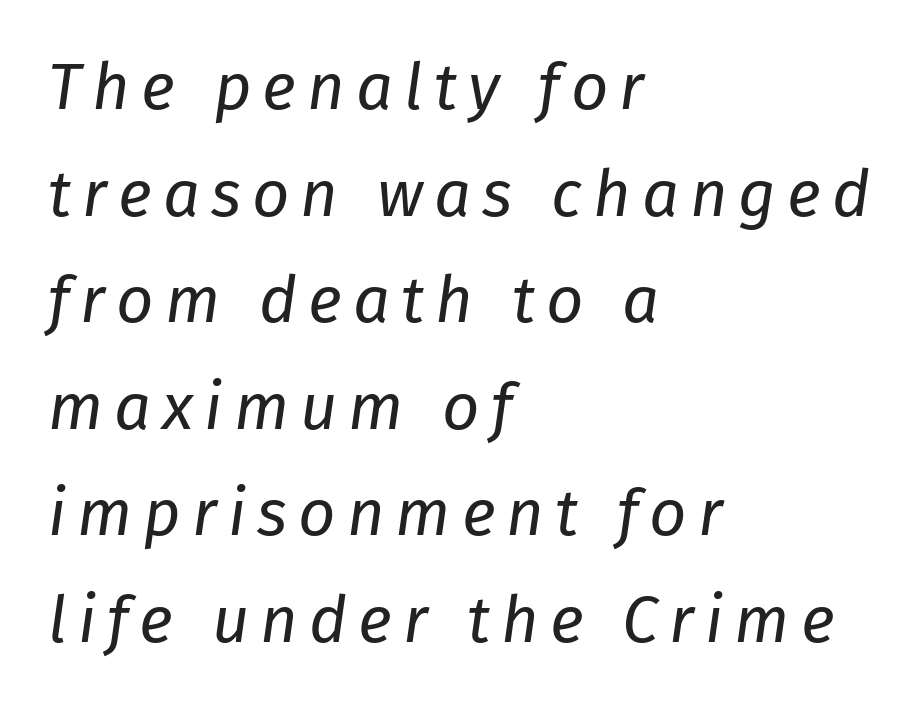
{"italic": "yes", "lean": "right", "slant_degrees": 8, "bold": "no", "weight": "regular", "width": "normal", "stroke_contrast": "low", "x_height": "medium", "monospaced": "no", "underline": "no", "align": "left", "line_spacing": "normal", "line_spacing_ratio": 1.64, "glyph_px": 65}
